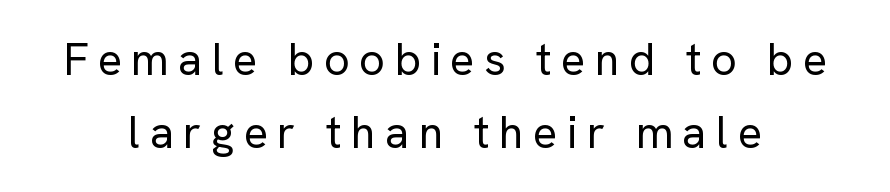
The image shows 45 px regular-weight sans-serif type, upright; set normal line spacing (1.62x), unusually wide letter spacing (+0.21 em), not underlined; low stroke contrast and a medium x-height.
